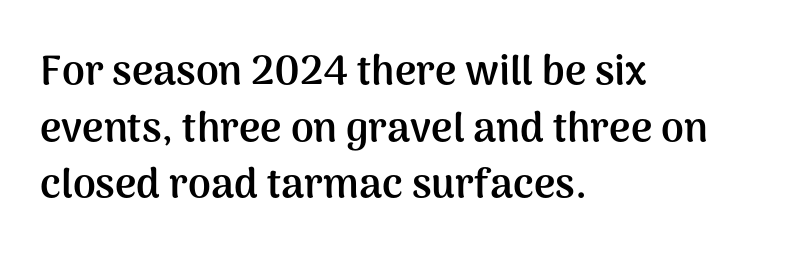
The image shows 41 px semibold sans-serif type, upright; set left-aligned, normal line spacing (1.38x), normal letter spacing, not underlined; medium stroke contrast and a medium x-height.
